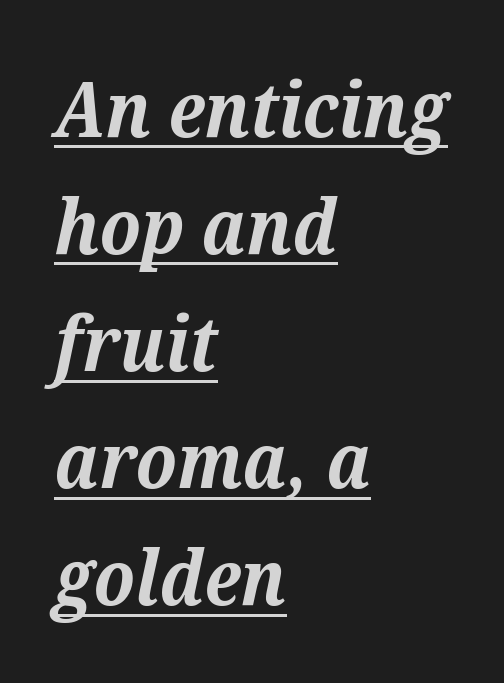
Q: Is the text bold? A: Yes.
Q: Is the text italic (slanted)? A: Yes, it leans right by about 12 degrees.
Q: Is the typeface a serif or a sans-serif typeface? A: Serif.
Q: Is the text underlined? A: Yes.
Q: How is the paragraph aligned? A: Left-aligned.
Q: Is the spacing between letters normal or unusually wide? A: Normal.
Q: Is the spacing between lines tight, normal or loose? A: Normal.
Q: Width (condensed, normal, or wide)? A: Normal.
Q: Stroke contrast? A: Medium.
Q: x-height? A: Medium.
Q: Monospaced? A: No.
